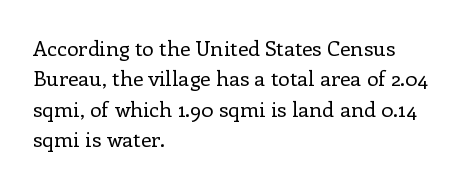
Letter spacing: default. Ink coverage per letter is moderate at most. The rag falls on the right side of this text block. Descenders are the only things crossing below the line. This block has exactly the height ordinary leading produces. This is the regular roman posture of the typeface.
